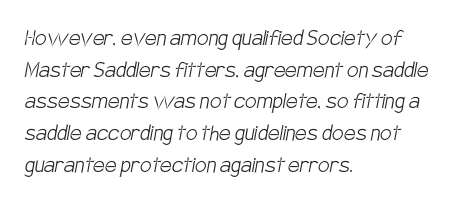
Q: Is the text bold? A: No.
Q: Is the text underlined? A: No.
Q: How is the paragraph aligned? A: Left-aligned.
Q: Is the spacing between letters normal or unusually wide? A: Normal.
